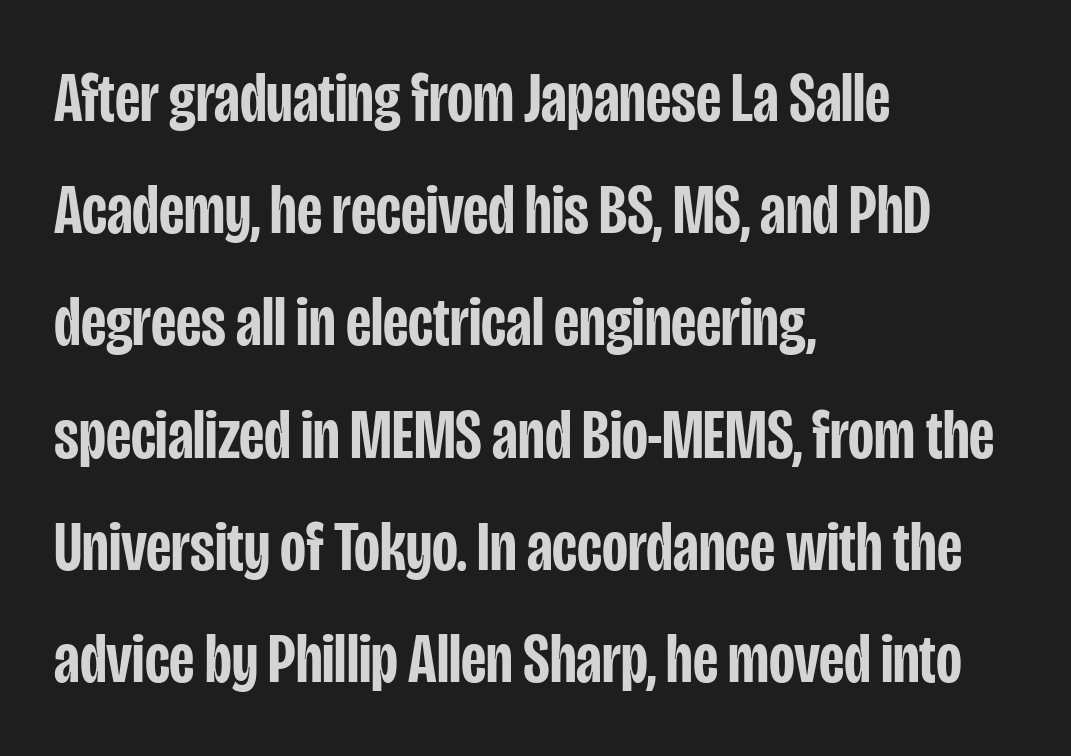
{"serif": "no", "italic": "no", "bold": "semi", "weight": "semibold", "width": "condensed", "stroke_contrast": "low", "x_height": "large", "monospaced": "no", "underline": "no", "align": "left", "line_spacing": "normal", "line_spacing_ratio": 1.58, "letter_spacing": "normal", "letter_spacing_em": 0.0, "glyph_px": 71}
